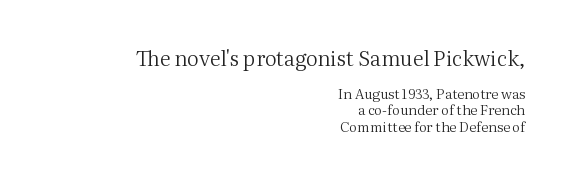
{"italic": "no", "bold": "no", "underline": "no", "align": "right", "line_spacing_ratio": 1.16, "letter_spacing": "normal", "letter_spacing_em": 0.0, "larger_block": "first", "size_ratio": 1.5, "glyph_px": 21}
